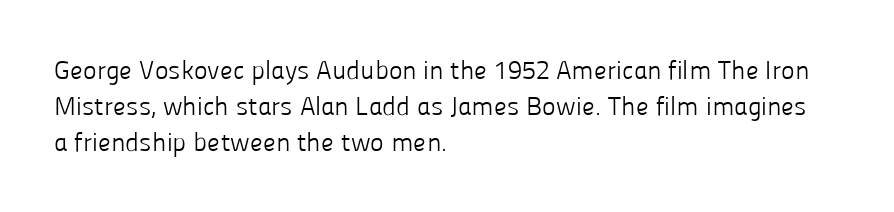
The characters are drawn with everyday or finer stroke widths. Line beginnings align vertically; line endings do not. Rule under the text: the space is simply empty. Words appear dense and cohesive because spacing is normal. Whoever set this chose a conventional vertical rhythm. Rendered with straight, roman letterforms.
